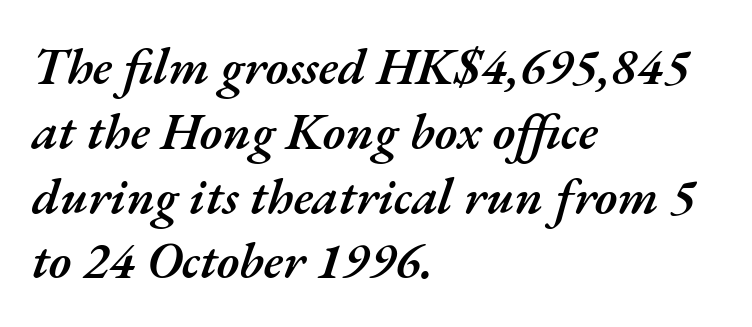
Notice the strokes are somewhat thickened but not fully heavy: this is a semibold. Bare-footed words on every line. Every row of glyphs begins at an identical x-position on the left. There is no visible air inserted between adjacent glyphs. Italic: yes, the glyphs are oblique. Proportional: the letters do not fall into vertical columns.
